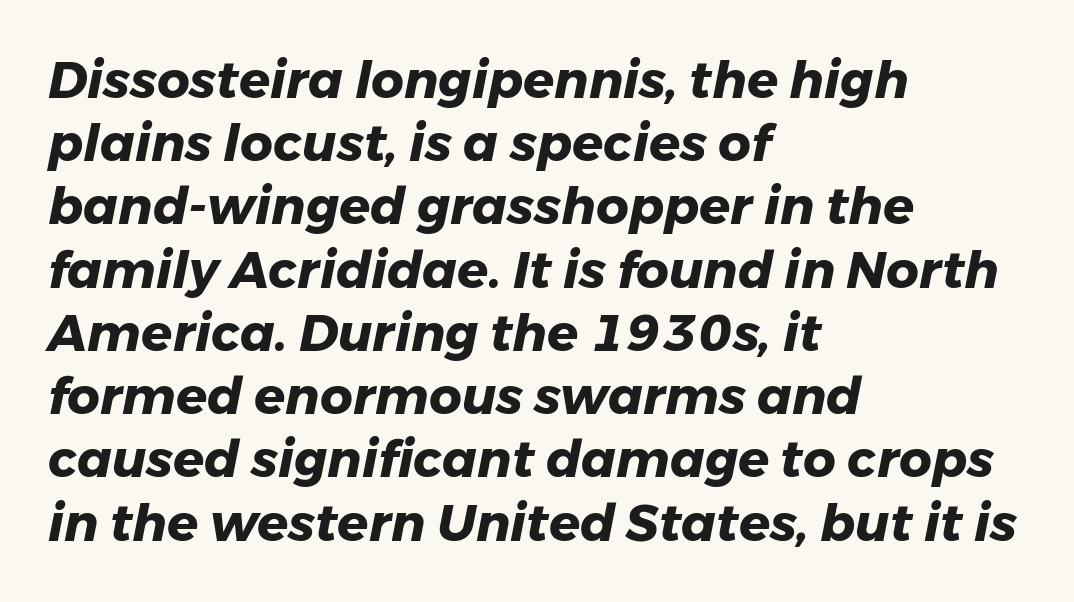
The passage is arranged the way most books set body copy — flush left. Clear beneath every line of the passage. Glyph-to-glyph distance matches everyday printed text. The sample has been set heavy, in full bold.
